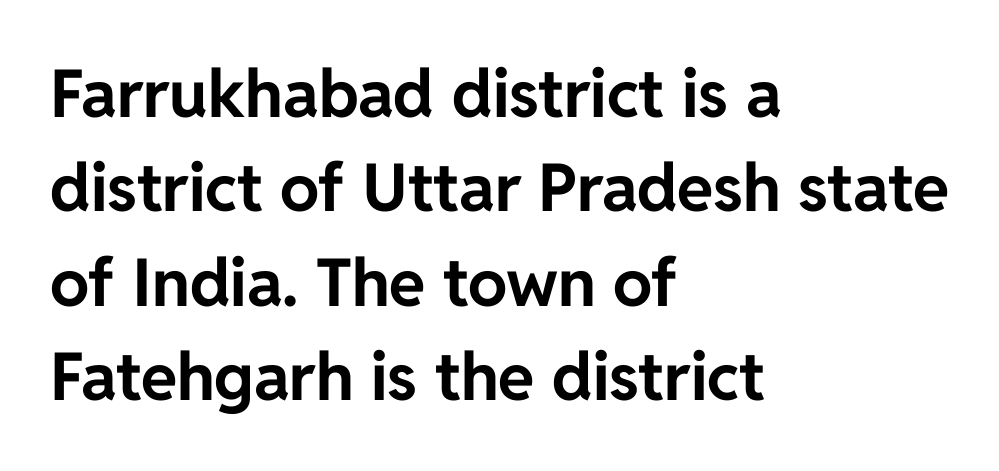
The image shows 66 px bold sans-serif type, upright; set left-aligned, normal line spacing (1.43x), normal letter spacing, not underlined; low stroke contrast and a medium x-height.
